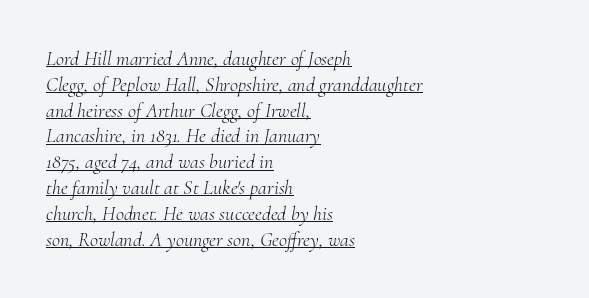
The image shows 20 px text type, italic (leaning right); set left-aligned, normal line spacing (1.29x), normal letter spacing, underlined.
